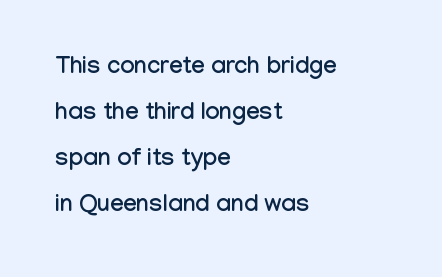
Q: Is the text italic (slanted)? A: No, it is upright.
Q: Is the text underlined? A: No.
Q: How is the paragraph aligned? A: Left-aligned.
Q: Is the spacing between letters normal or unusually wide? A: Normal.
Q: Is the spacing between lines tight, normal or loose? A: Loose.
